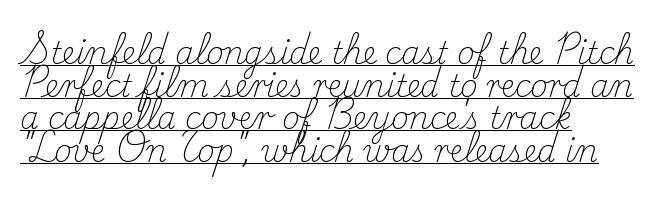
Observe the serifs anchoring each vertical stroke in this sample. The cut favours lightness, reaching ordinary text weight at its darkest. The face used here is rendered with its standard letterfit. In terms of leading, this rendering errs on the cramped side.
